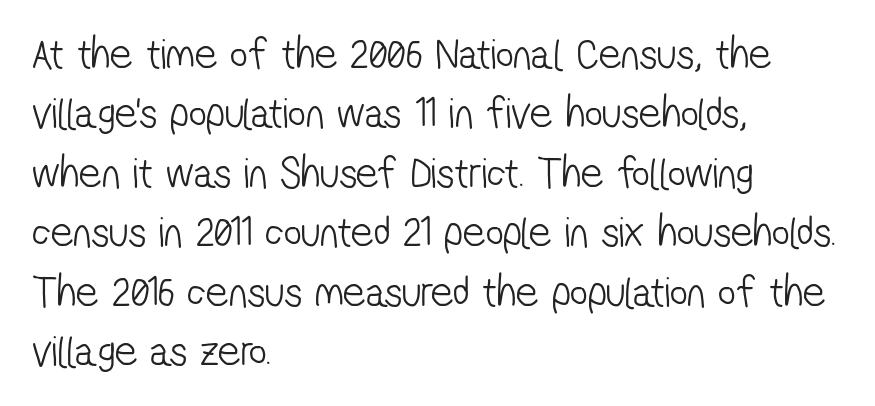
The image shows 44 px light, condensed sans-serif type; set left-aligned, normal line spacing (1.35x), normal letter spacing, not underlined; low stroke contrast and a medium x-height.
